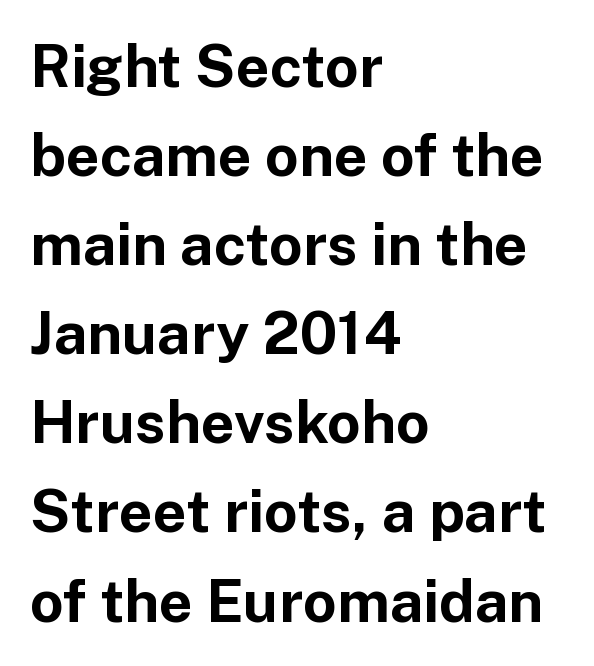
{"serif": "no", "italic": "no", "bold": "yes", "weight": "bold", "width": "normal", "stroke_contrast": "low", "x_height": "medium", "monospaced": "no", "underline": "no", "align": "left", "line_spacing": "normal", "line_spacing_ratio": 1.51, "letter_spacing": "normal", "letter_spacing_em": 0.0, "glyph_px": 59}
